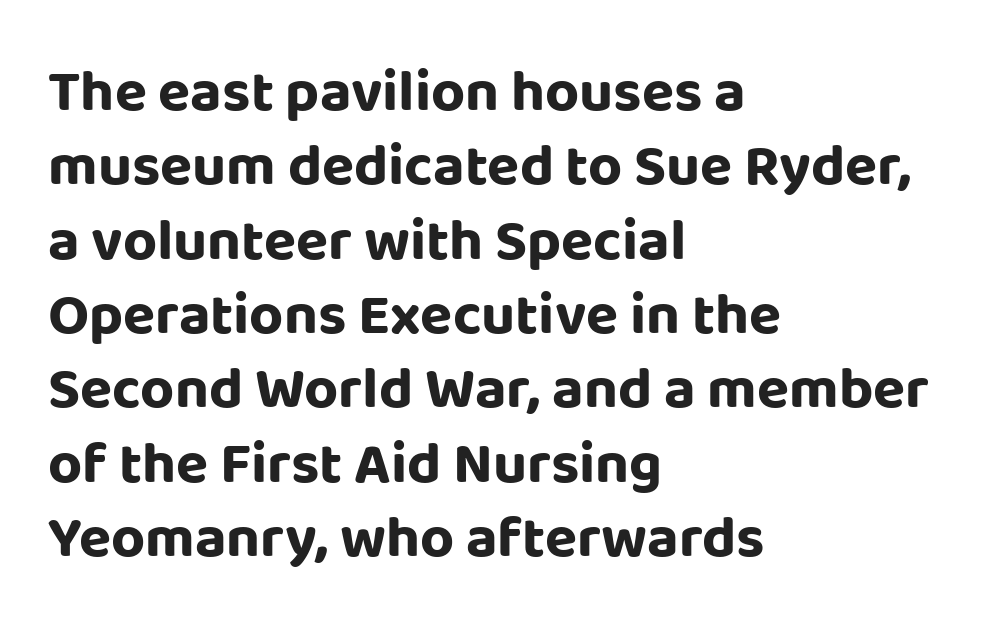
Plain, unruled lines of type. A typesetter would mark this as roman, not italic. Think of a printed novel: that variable character pitch is what you see here. Nope, no serifs anywhere on these letters. Heft: maximum for text — a bold. Summary of vertical rhythm: regular, with standard interline spacing.
